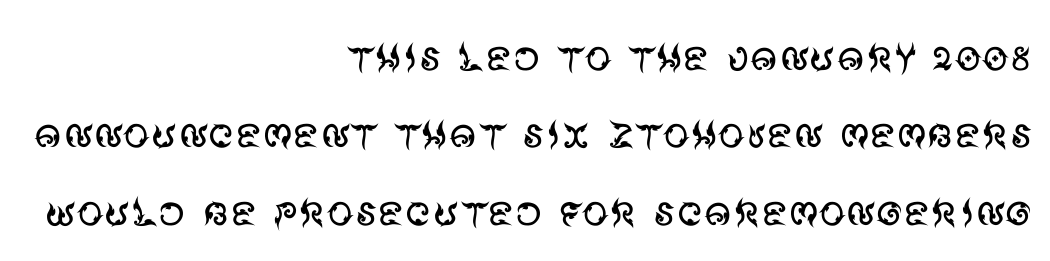
{"serif": "no", "italic": "no", "bold": "no", "weight": "regular", "width": "normal", "stroke_contrast": "medium", "x_height": "large", "monospaced": "no", "underline": "no", "align": "right", "line_spacing": "normal", "line_spacing_ratio": 1.46, "letter_spacing": "normal", "letter_spacing_em": 0.0, "glyph_px": 53}
